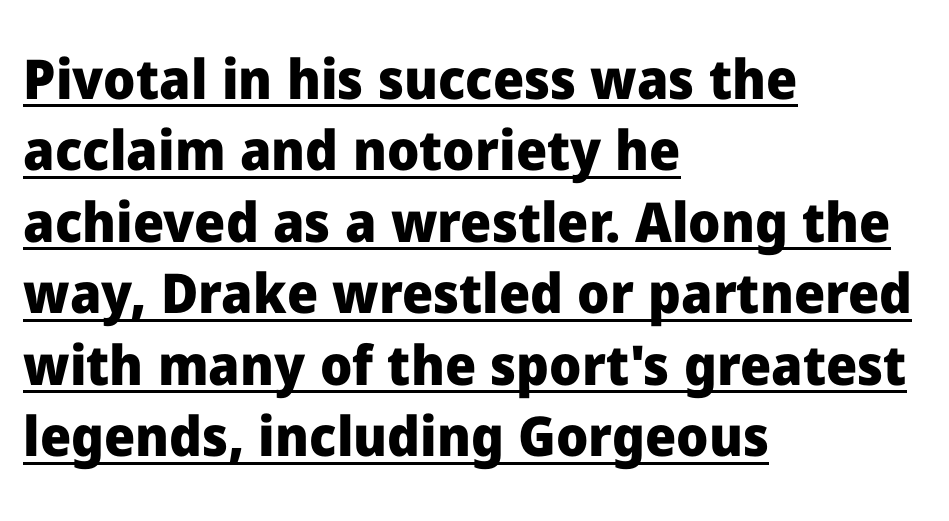
{"serif": "no", "italic": "no", "bold": "yes", "weight": "heavy", "width": "normal", "stroke_contrast": "low", "x_height": "medium", "monospaced": "no", "underline": "yes", "align": "left", "line_spacing": "normal", "line_spacing_ratio": 1.3, "letter_spacing": "normal", "letter_spacing_em": 0.0, "glyph_px": 55}
